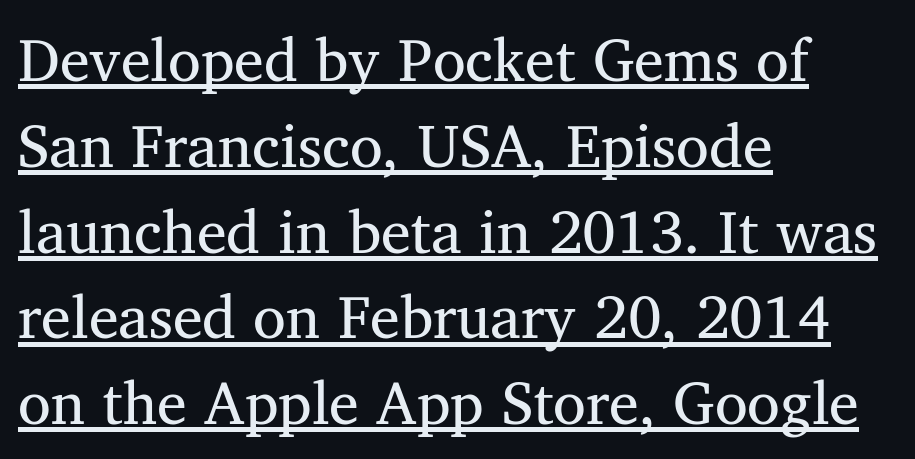
You could call the tracking neutral — neither tight nor loose. Vertical stems look standard width or narrower in stroke. If you drew a ruler down the left edge, every line would touch it. In terms of letterform style, serifs are clearly present. Beneath each row of characters lies a ruled line.
